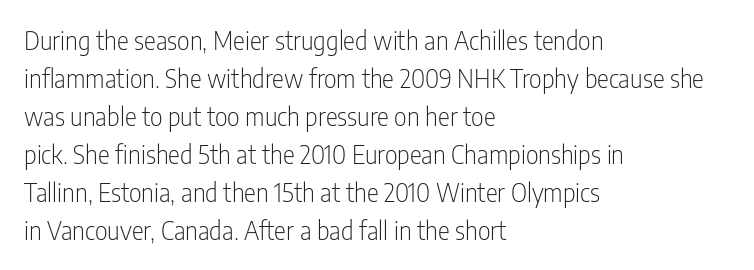
Q: Is the text bold? A: No.
Q: Is the text italic (slanted)? A: No, it is upright.
Q: Is the text underlined? A: No.
Q: How is the paragraph aligned? A: Left-aligned.
Q: Is the spacing between letters normal or unusually wide? A: Normal.
Q: Is the spacing between lines tight, normal or loose? A: Normal.
